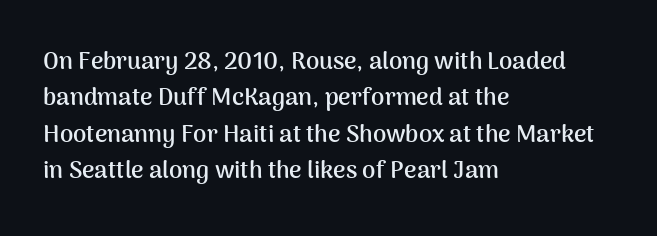
Q: Is the text bold? A: Yes.
Q: Is the text italic (slanted)? A: No, it is upright.
Q: Is the text underlined? A: No.
Q: How is the paragraph aligned? A: Left-aligned.
Q: Is the spacing between letters normal or unusually wide? A: Normal.
Q: Is the spacing between lines tight, normal or loose? A: Normal.
